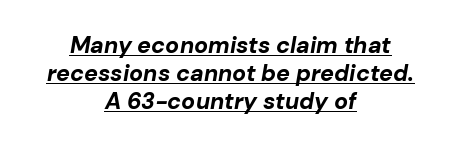
Q: Is the text bold? A: Yes.
Q: Is the text italic (slanted)? A: Yes, it leans right by about 10 degrees.
Q: Is the text underlined? A: Yes.
Q: How is the paragraph aligned? A: Centered.
Q: Is the spacing between letters normal or unusually wide? A: Normal.
